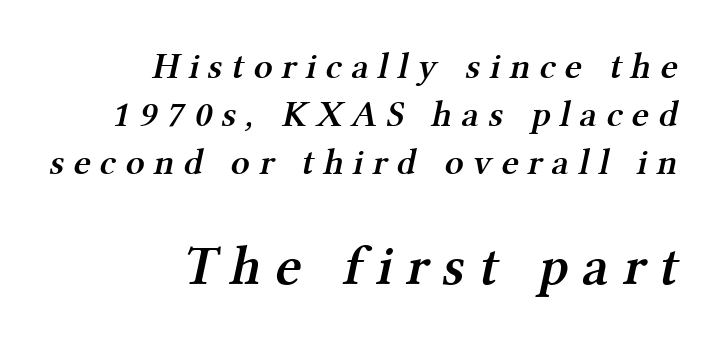
The image shows 56 px semibold serif type; set right-aligned, normal line spacing (1.3x), unusually wide letter spacing (+0.25 em), not underlined; the second (bottom) block is 1.51x larger; medium stroke contrast and a medium x-height.
